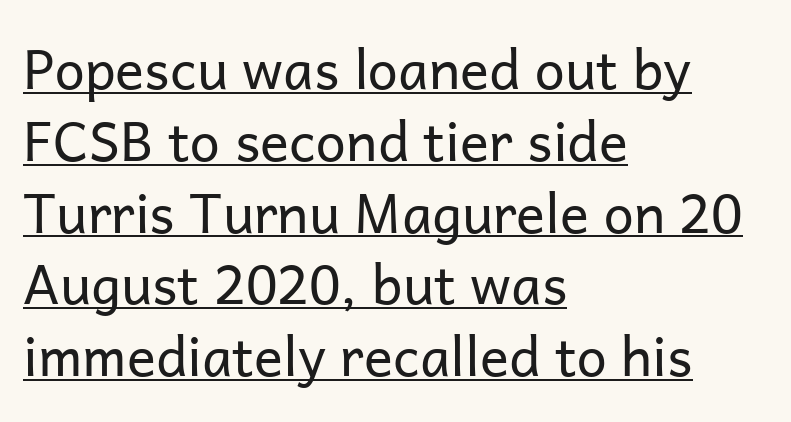
Nope, not italic — everything's standing straight. Alignment: flush left. The letterforms sit at book weight or below. You could not count columns in this text — the font is proportionally spaced.
